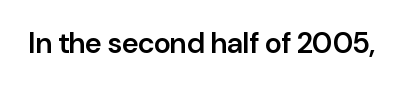
{"serif": "no", "italic": "no", "bold": "semi", "weight": "semibold", "width": "normal", "stroke_contrast": "low", "x_height": "medium", "monospaced": "no", "underline": "no", "letter_spacing": "normal", "letter_spacing_em": 0.0, "glyph_px": 29}
